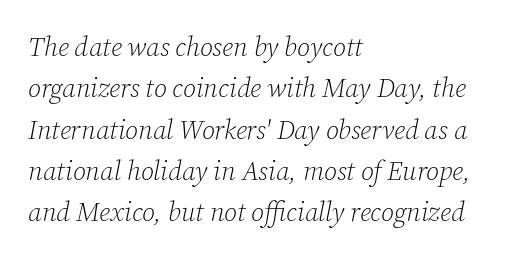
Q: Is the text bold? A: No.
Q: Is the text italic (slanted)? A: Yes, it leans right by about 12 degrees.
Q: Is the text underlined? A: No.
Q: How is the paragraph aligned? A: Left-aligned.
Q: Is the spacing between letters normal or unusually wide? A: Normal.
Q: Is the spacing between lines tight, normal or loose? A: Normal.
